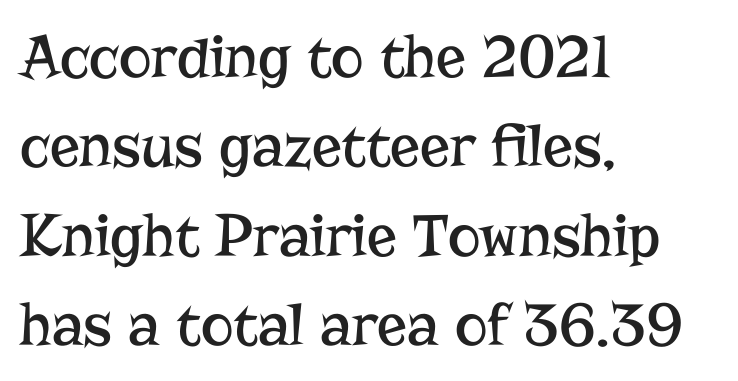
{"serif": "yes", "italic": "no", "bold": "no", "weight": "regular", "width": "normal", "stroke_contrast": "low", "x_height": "medium", "monospaced": "no", "underline": "no", "align": "left", "line_spacing": "normal", "line_spacing_ratio": 1.44, "letter_spacing": "normal", "letter_spacing_em": 0.0, "glyph_px": 62}
